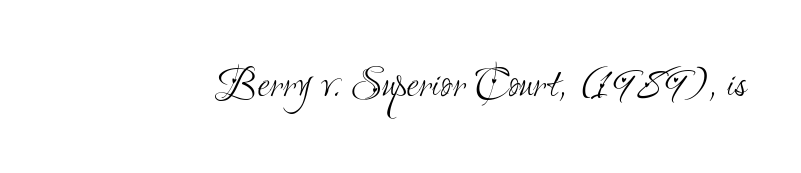
{"serif": "no", "bold": "no", "weight": "light", "width": "condensed", "stroke_contrast": "medium", "x_height": "small", "monospaced": "no", "underline": "no", "letter_spacing": "normal", "letter_spacing_em": 0.0, "glyph_px": 46}
